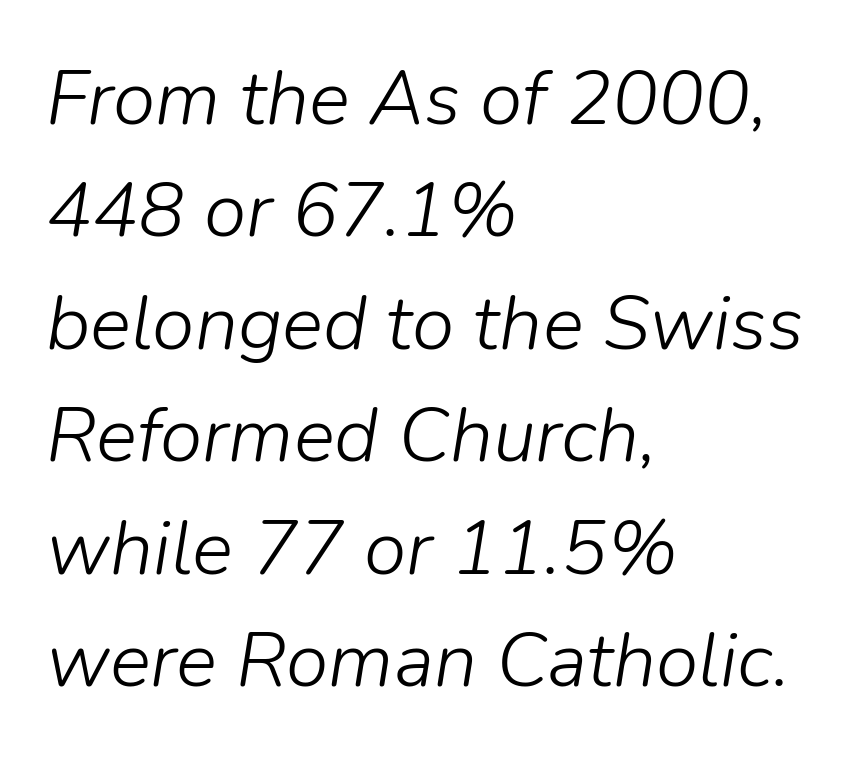
These lines sit exactly where default settings would place them. Descenders are the only things crossing below the line. Looking at the ascenders, they clearly lean. Stem width sits at or under what a default text font uses. Words appear dense and cohesive because spacing is normal. Looks like regular typesetting: each glyph gets only the width it needs.
